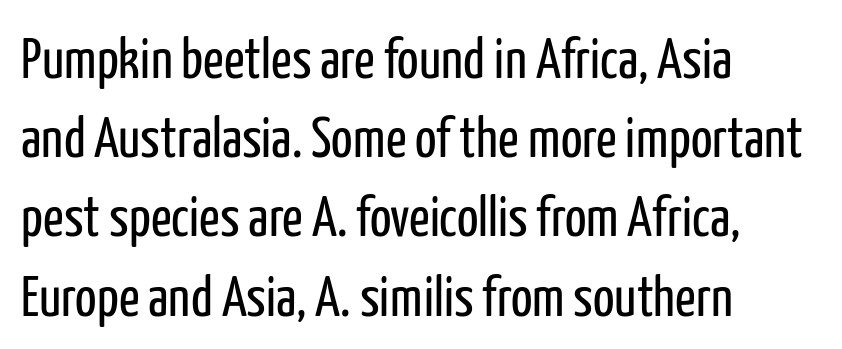
Words appear dense and cohesive because spacing is normal. Horizontally, the lines are justified to the leading edge only. Do the characters align in a grid? No, the font is proportional. The glyphs in this specimen are sans serif. If you measured baseline to baseline, you'd find a middling distance. Descender tails drop into unmarked territory.
